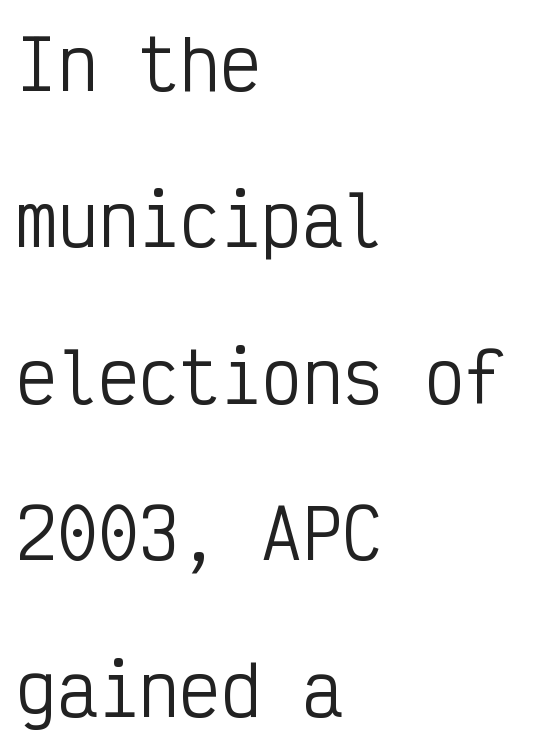
{"serif": "no", "italic": "no", "bold": "no", "weight": "regular", "width": "condensed", "stroke_contrast": "low", "x_height": "medium", "monospaced": "yes", "underline": "no", "align": "left", "line_spacing": "loose", "line_spacing_ratio": 2.3, "letter_spacing": "normal", "letter_spacing_em": 0.0, "glyph_px": 68}
